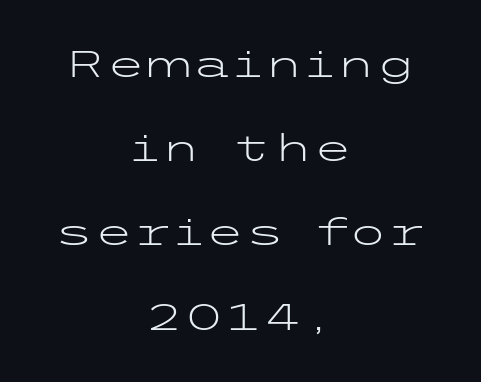
The image shows 36 px light, wide sans-serif type, upright; set centered, loose line spacing (2.34x), normal letter spacing, not underlined; low stroke contrast and a medium x-height.
